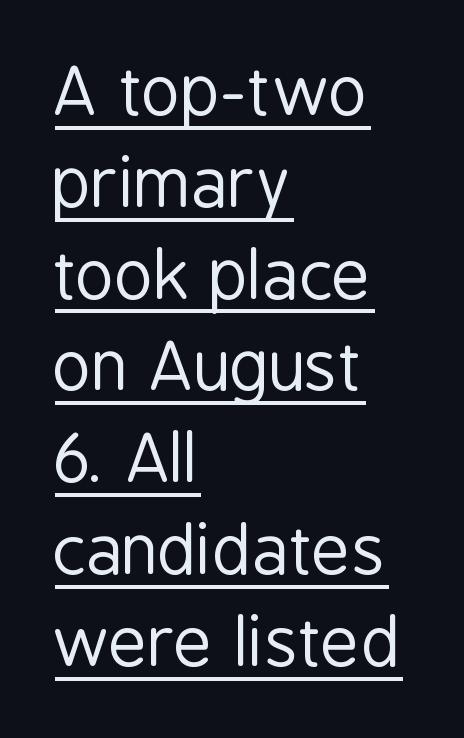
{"serif": "no", "italic": "no", "bold": "no", "weight": "regular", "width": "condensed", "stroke_contrast": "low", "x_height": "medium", "monospaced": "no", "underline": "yes", "align": "left", "line_spacing": "normal", "line_spacing_ratio": 1.37, "letter_spacing": "normal", "letter_spacing_em": 0.0, "glyph_px": 67}
